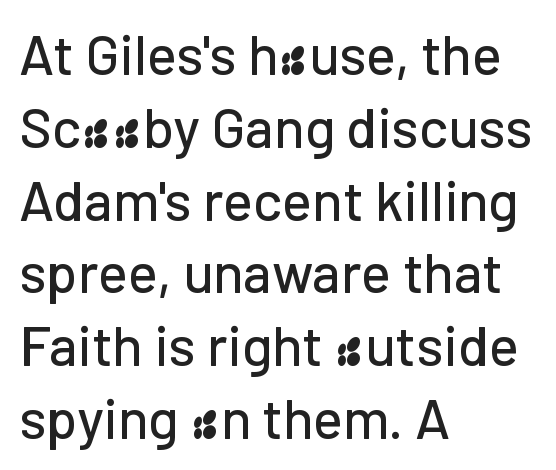
The image shows 56 px sans-serif type, upright; set left-aligned, normal line spacing (1.3x), normal letter spacing, not underlined; low stroke contrast and a medium x-height.
